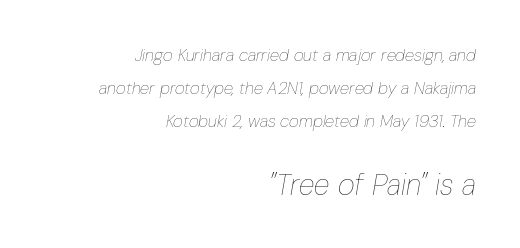
The face used here is proportionally spaced, like ordinary book or web type. Reading down the column, the eye jumps a long way to each next line. Has an underline been added? It has not. A student would notice the bottom passage is typeset larger than what precedes it. Italic: yes, the glyphs are oblique.
